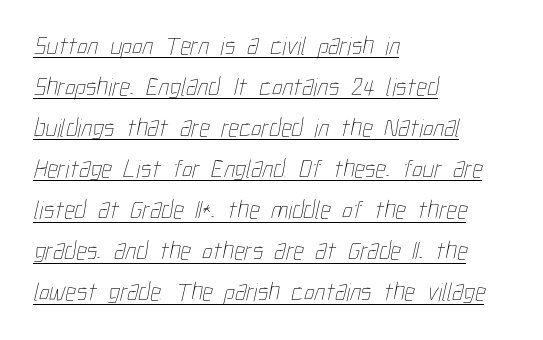
The image shows 26 px text type; set left-aligned, normal line spacing (1.58x), normal letter spacing, underlined.
